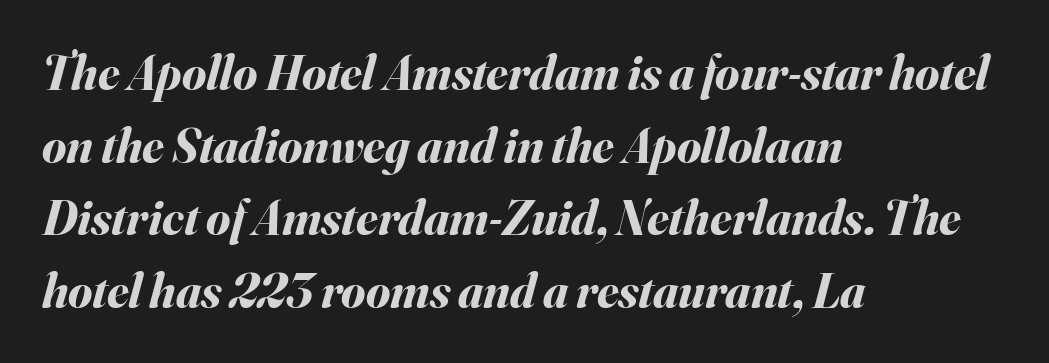
The image shows 49 px bold type, italic (leaning right); set left-aligned, normal line spacing (1.48x), normal letter spacing, not underlined; medium stroke contrast and a small x-height.
